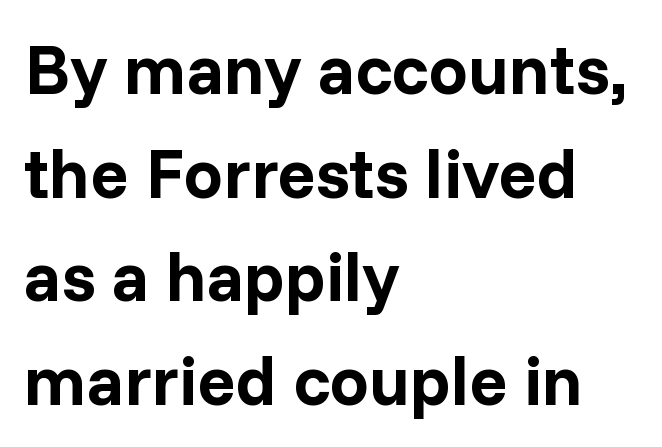
Q: Is the text bold? A: Yes.
Q: Is the text italic (slanted)? A: No, it is upright.
Q: Is the typeface a serif or a sans-serif typeface? A: Sans-serif.
Q: Is the text underlined? A: No.
Q: How is the paragraph aligned? A: Left-aligned.
Q: Is the spacing between letters normal or unusually wide? A: Normal.
Q: Is the spacing between lines tight, normal or loose? A: Normal.
Q: Width (condensed, normal, or wide)? A: Normal.
Q: Stroke contrast? A: Low.
Q: x-height? A: Medium.
Q: Monospaced? A: No.
